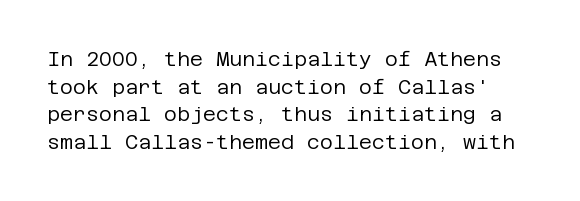
The lettering stays uniformly vertical, giving the passage a roman look. Leading: standard. What stands out about the letter spacing? Nothing — it is the standard amount. Clear beneath every line of the passage. The font sits on the lighter half of the weight spectrum, regular included.
